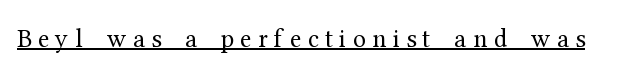
Q: Is the text bold? A: No.
Q: Is the text italic (slanted)? A: No, it is upright.
Q: Is the text underlined? A: Yes.
Q: Is the spacing between letters normal or unusually wide? A: Unusually wide.
